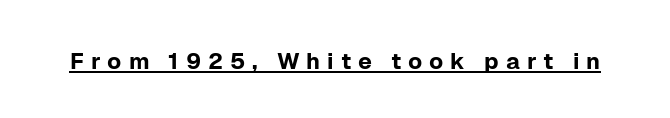
{"italic": "no", "underline": "yes", "letter_spacing": "wide", "letter_spacing_em": 0.3, "glyph_px": 23}
